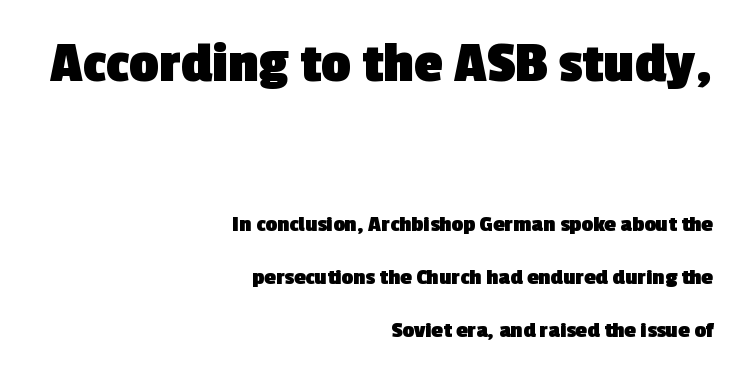
The image shows 58 px heavy sans-serif type; set right-aligned, loose line spacing (2.29x), normal letter spacing, not underlined; the first (top) block is 2.52x larger; a medium x-height.
